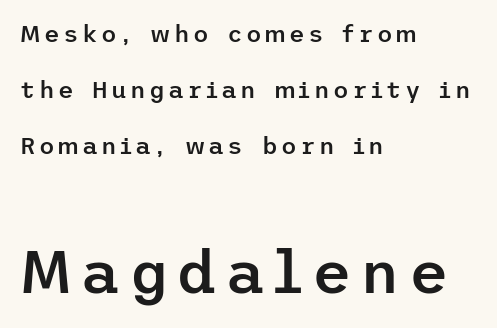
Q: Is the text bold? A: Semi-bold.
Q: Is the text italic (slanted)? A: No, it is upright.
Q: Is the typeface a serif or a sans-serif typeface? A: Sans-serif.
Q: Is the text underlined? A: No.
Q: How is the paragraph aligned? A: Left-aligned.
Q: Is the spacing between lines tight, normal or loose? A: Loose.
Q: Which block of text is set in a larger size, the first (top) or the second (bottom)? A: The second (bottom) one.
Q: Width (condensed, normal, or wide)? A: Normal.
Q: Stroke contrast? A: Low.
Q: x-height? A: Medium.
